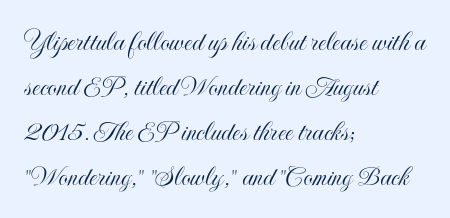
The image shows 30 px condensed type; set left-aligned, normal line spacing (1.5x), normal letter spacing, not underlined; a small x-height.
